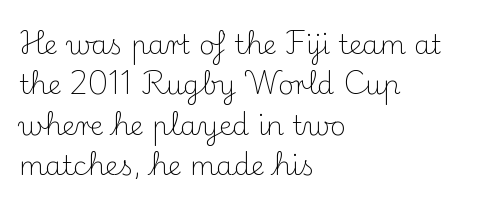
Q: Is the text bold? A: No.
Q: Is the text italic (slanted)? A: No, it is upright.
Q: Is the text underlined? A: No.
Q: How is the paragraph aligned? A: Left-aligned.
Q: Is the spacing between letters normal or unusually wide? A: Normal.
Q: Is the spacing between lines tight, normal or loose? A: Normal.
